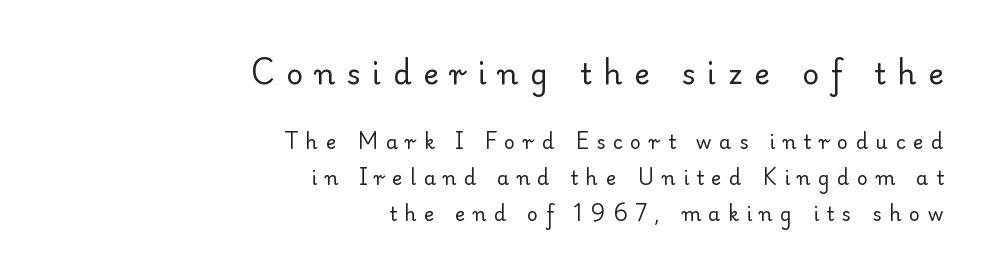
{"serif": "yes", "italic": "no", "bold": "no", "weight": "regular", "width": "normal", "stroke_contrast": "low", "x_height": "small", "monospaced": "no", "underline": "no", "align": "right", "line_spacing": "loose", "line_spacing_ratio": 1.91, "letter_spacing": "wide", "letter_spacing_em": 0.41, "larger_block": "first", "size_ratio": 1.53, "glyph_px": 29}
